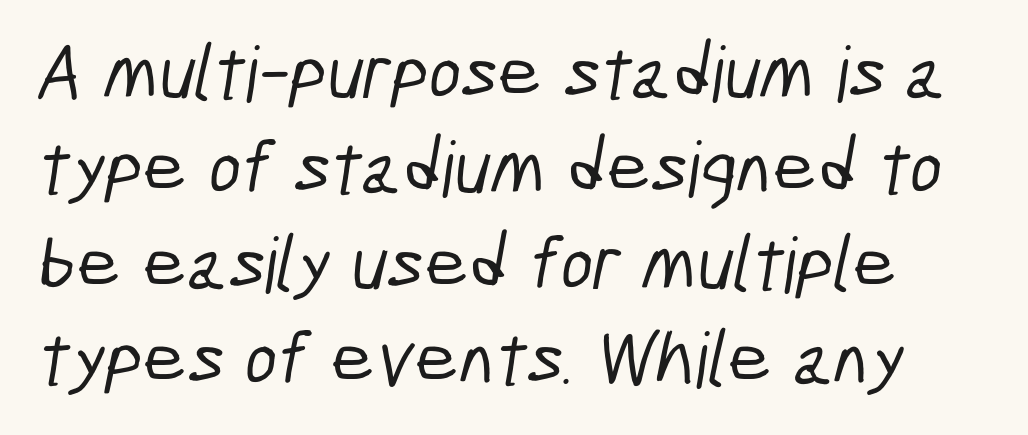
The image shows 77 px condensed sans-serif type; set left-aligned, line spacing 1.24x, normal letter spacing, not underlined; low stroke contrast and a medium x-height.
